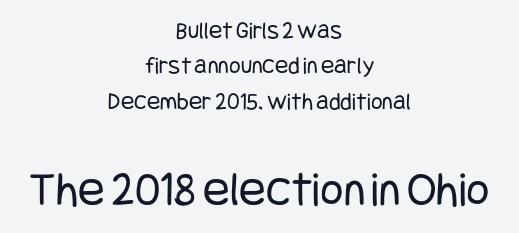
Honestly, there is no underline to notice here at all. Posture: straight, roman, zero tilt. The paragraph has two soft edges and a firm central axis. What stands out about the letter spacing? Nothing — it is the standard amount.
